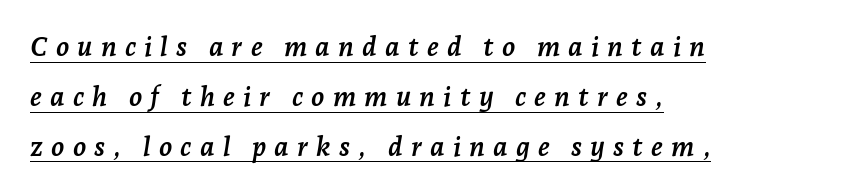
{"italic": "yes", "lean": "right", "slant_degrees": 7, "bold": "yes", "underline": "yes", "align": "left", "line_spacing_ratio": 1.85, "letter_spacing": "wide", "letter_spacing_em": 0.3, "glyph_px": 27}
